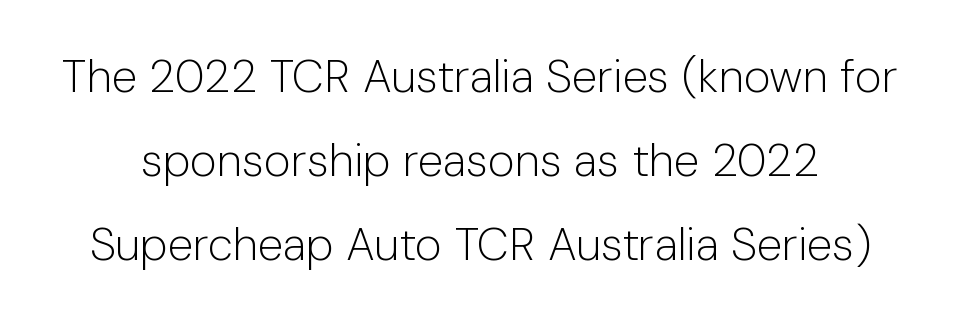
Q: Is the text bold? A: No.
Q: Is the text italic (slanted)? A: No, it is upright.
Q: Is the typeface a serif or a sans-serif typeface? A: Sans-serif.
Q: Is the text underlined? A: No.
Q: Is the spacing between letters normal or unusually wide? A: Normal.
Q: Width (condensed, normal, or wide)? A: Normal.
Q: Stroke contrast? A: Low.
Q: x-height? A: Medium.
Q: Monospaced? A: No.
